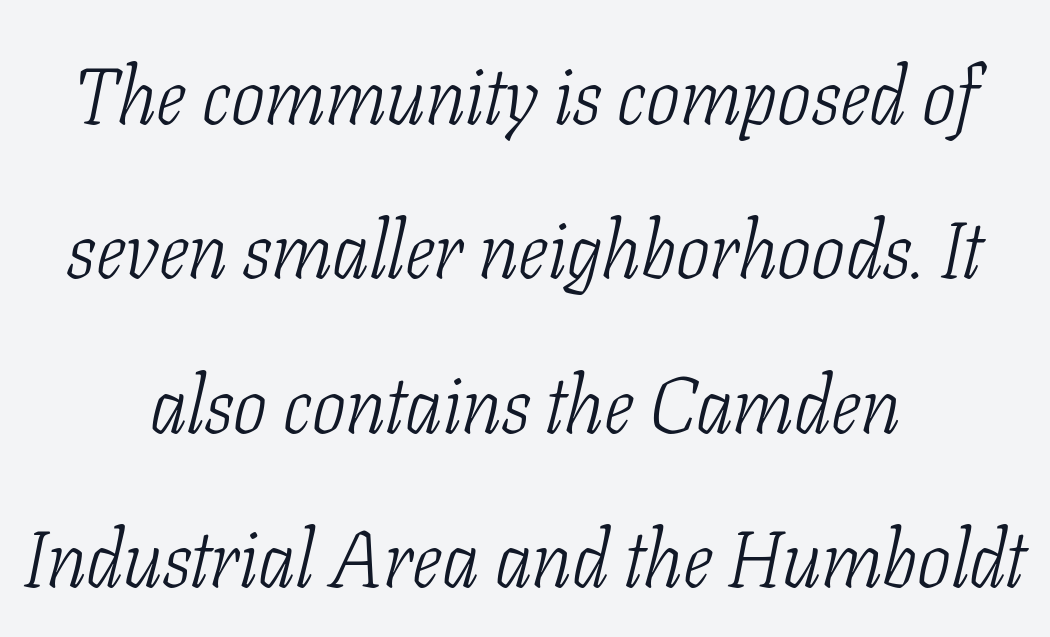
{"serif": "yes", "italic": "yes", "lean": "right", "slant_degrees": 11, "bold": "no", "weight": "light", "width": "condensed", "stroke_contrast": "low", "x_height": "medium", "monospaced": "no", "underline": "no", "align": "center", "line_spacing": "loose", "line_spacing_ratio": 1.93, "letter_spacing": "normal", "letter_spacing_em": 0.0, "glyph_px": 80}
